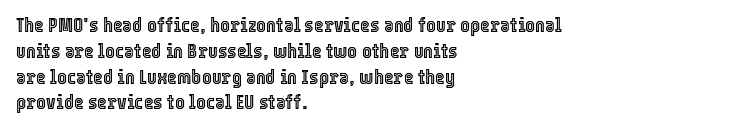
Underline: absent. This rendering uses left alignment, leaving the right contour irregular. A typesetter would mark this as roman, not italic. In terms of letterspacing, this is plain default setting.
